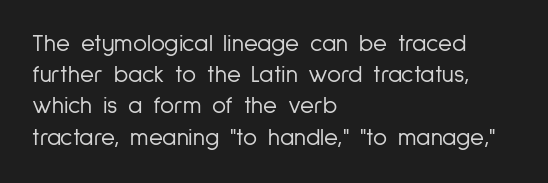
{"italic": "no", "bold": "no", "underline": "no", "align": "left", "line_spacing": "normal", "line_spacing_ratio": 1.3, "letter_spacing": "normal", "letter_spacing_em": 0.0, "glyph_px": 24}
